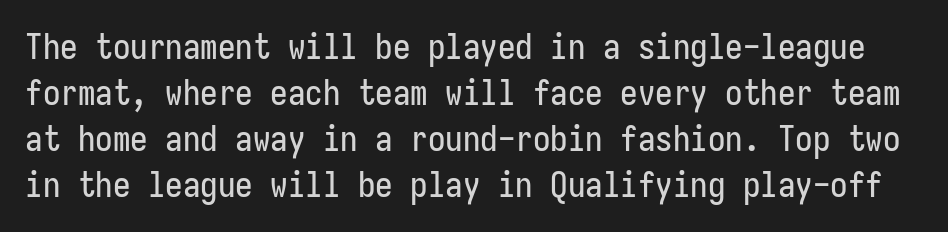
The image shows 35 px condensed sans-serif type, upright; set normal line spacing (1.31x), normal letter spacing, not underlined; low stroke contrast and a medium x-height.
